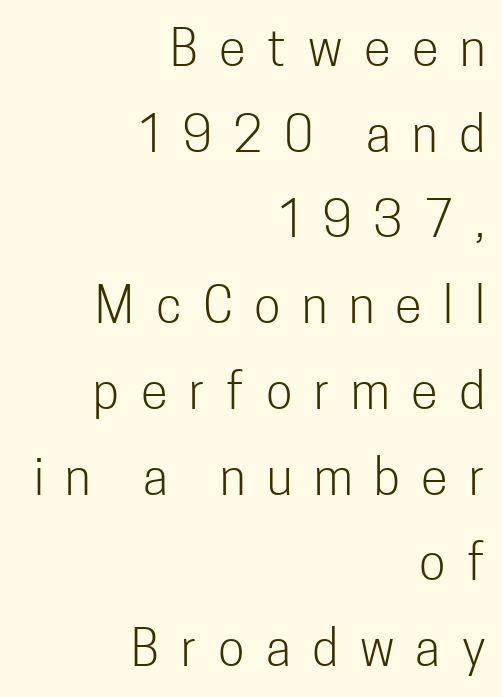
The image shows 49 px light, condensed sans-serif type, upright; set right-aligned, line spacing 1.75x, unusually wide letter spacing (+0.44 em), not underlined; low stroke contrast and a medium x-height.
